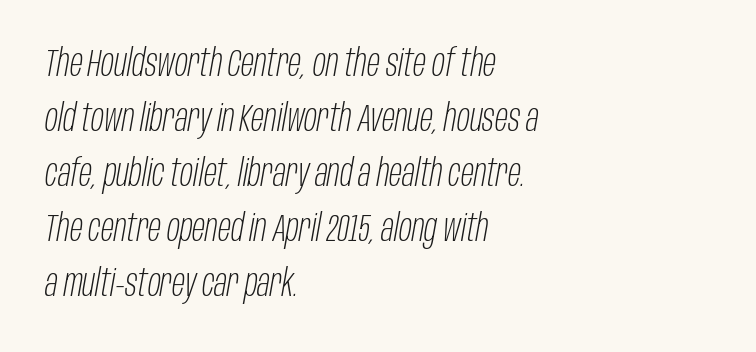
The image shows 38 px light, condensed type, italic (leaning right); set left-aligned, normal line spacing (1.45x), normal letter spacing, not underlined; low stroke contrast and a large x-height.
